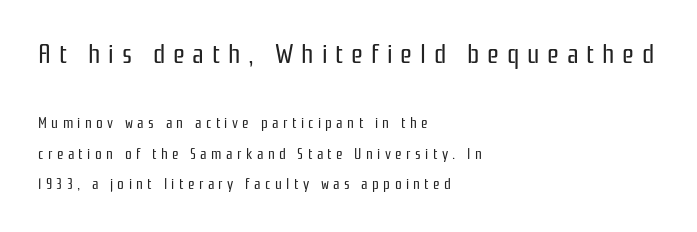
The composition opens big and finishes small. The typography opts for an upright posture over an oblique one. Observe the wide spacing: letters keep a clear distance from each other. Line starts are locked; line ends wander.
